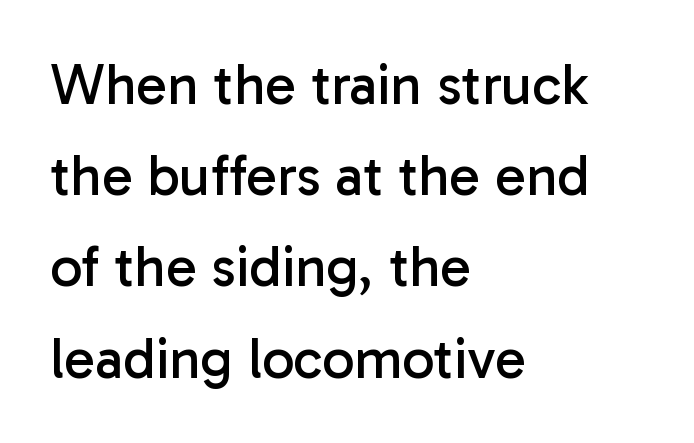
These lines are rendered in a variable-pitch font. Visually the block forms a straight wall on the left and a jagged coastline on the right. Leading matches the norm, producing a regular column. The area under the type is left untouched. No extra tracking has been applied to these lines.
